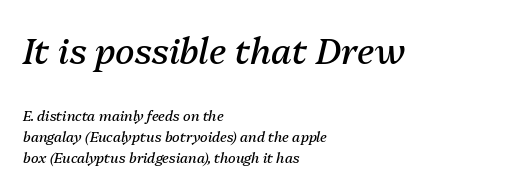
The image shows 36 px regular-weight type, italic (leaning right); set left-aligned, normal line spacing (1.49x), normal letter spacing, not underlined; the first (top) block is 2.57x larger; medium stroke contrast and a medium x-height.
